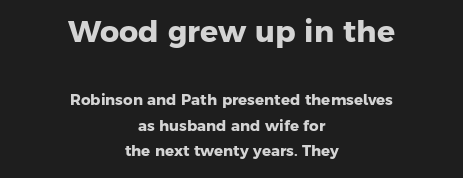
The image shows 30 px heavy sans-serif type; set centered, normal line spacing (1.68x), normal letter spacing, not underlined; the first (top) block is 2.0x larger; low stroke contrast and a medium x-height.
